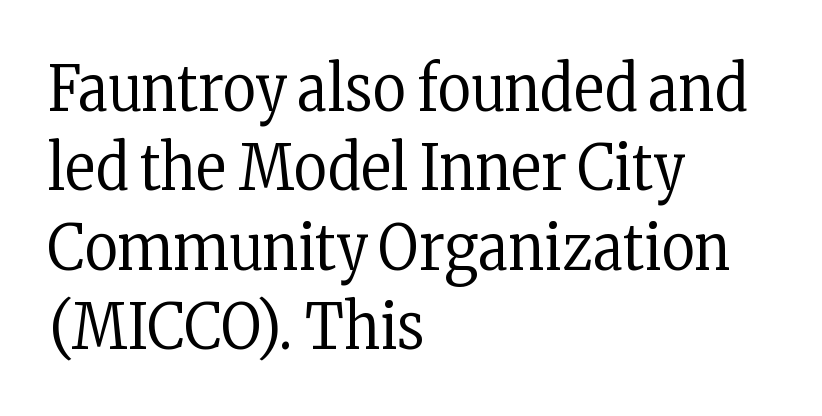
Is the letter spacing exaggerated? No — it looks like the ordinary default. Horizontally, the lines are justified to the leading edge only. You could not count columns in this text — the font is proportionally spaced. Ink coverage per letter is moderate at most. Is this a sans? No — the strokes have serifs. The font's upright variant was chosen for this text.
